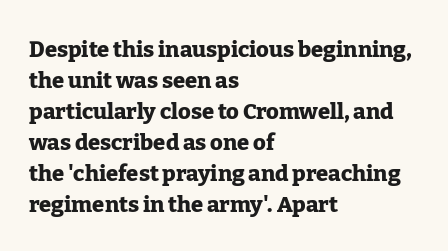
Ordinary non-slanted type is in use. The space between consecutive lines is moderate. The strokes are fattened all the way to bold. No extra tracking has been applied to these lines. Quick note: underline off. The typesetter chose a ragged-right arrangement here.
